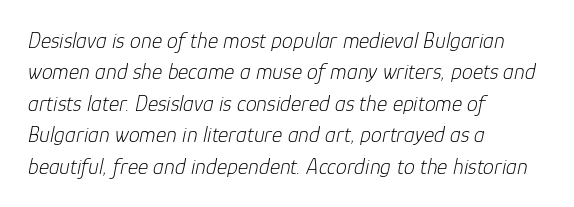
{"italic": "yes", "lean": "right", "slant_degrees": 12, "bold": "no", "underline": "no", "align": "left", "line_spacing": "normal", "line_spacing_ratio": 1.43, "letter_spacing": "normal", "letter_spacing_em": 0.0, "glyph_px": 22}
